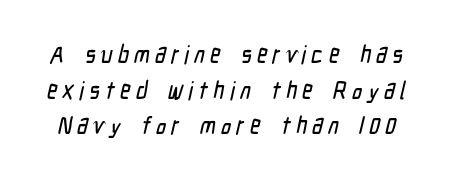
Q: Is the text underlined? A: No.
Q: Is the spacing between letters normal or unusually wide? A: Unusually wide.
Q: Is the spacing between lines tight, normal or loose? A: Normal.
